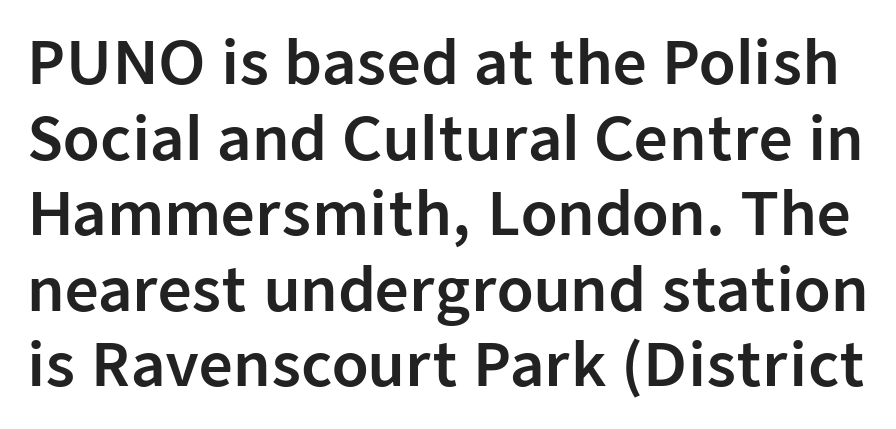
Q: Is the text italic (slanted)? A: No, it is upright.
Q: Is the typeface a serif or a sans-serif typeface? A: Sans-serif.
Q: Is the text underlined? A: No.
Q: Is the spacing between letters normal or unusually wide? A: Normal.
Q: Is the spacing between lines tight, normal or loose? A: Normal.
Q: Width (condensed, normal, or wide)? A: Normal.
Q: Stroke contrast? A: Low.
Q: x-height? A: Medium.
Q: Monospaced? A: No.
